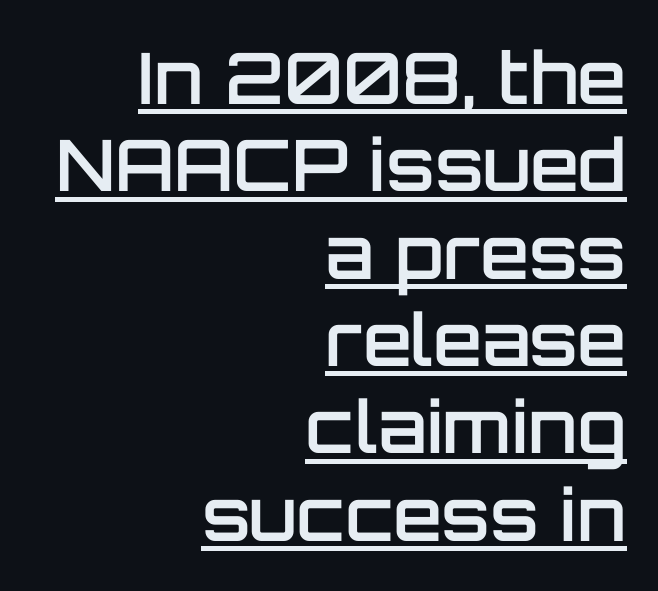
{"serif": "no", "italic": "no", "bold": "semi", "weight": "semibold", "width": "normal", "stroke_contrast": "low", "x_height": "large", "monospaced": "no", "underline": "yes", "align": "right", "line_spacing_ratio": 1.23, "letter_spacing": "normal", "letter_spacing_em": 0.0, "glyph_px": 71}
